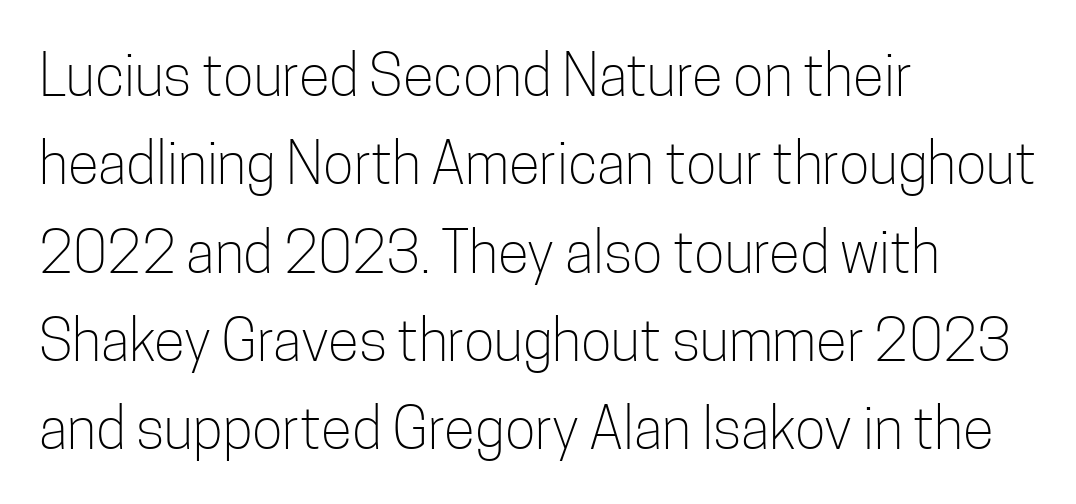
Q: Is the text bold? A: No.
Q: Is the text italic (slanted)? A: No, it is upright.
Q: Is the typeface a serif or a sans-serif typeface? A: Sans-serif.
Q: Is the text underlined? A: No.
Q: How is the paragraph aligned? A: Left-aligned.
Q: Is the spacing between letters normal or unusually wide? A: Normal.
Q: Is the spacing between lines tight, normal or loose? A: Normal.
Q: Width (condensed, normal, or wide)? A: Condensed.
Q: Stroke contrast? A: Low.
Q: x-height? A: Medium.
Q: Monospaced? A: No.
